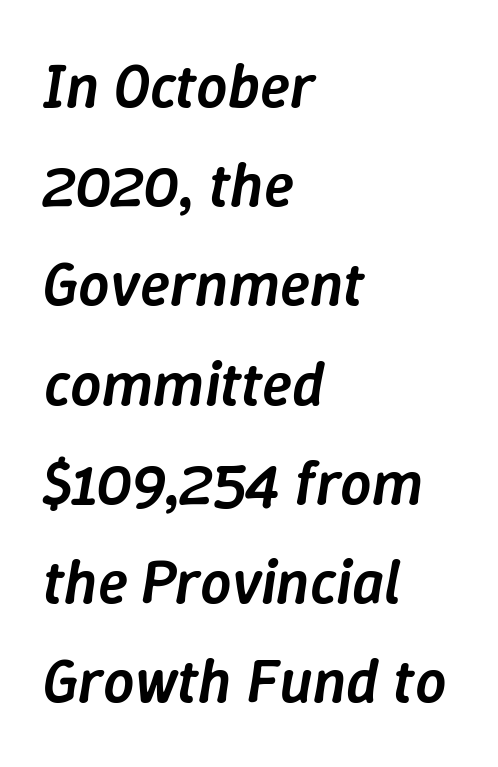
The image shows 62 px semibold type, italic (leaning right); set left-aligned, normal line spacing (1.6x), normal letter spacing, not underlined; low stroke contrast and a medium x-height.
